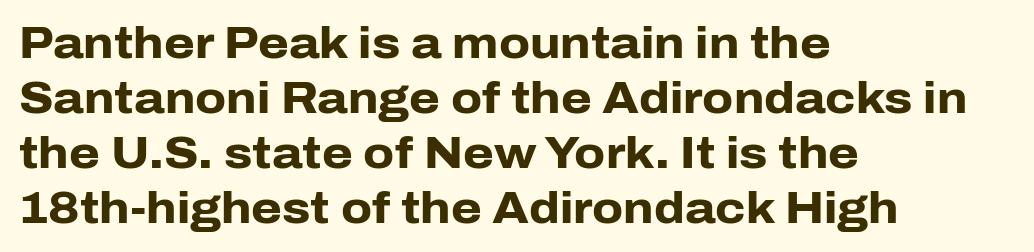
{"serif": "no", "italic": "no", "bold": "yes", "weight": "heavy", "width": "normal", "stroke_contrast": "low", "x_height": "medium", "monospaced": "no", "underline": "no", "align": "left", "line_spacing": "normal", "line_spacing_ratio": 1.25, "letter_spacing": "normal", "letter_spacing_em": 0.0, "glyph_px": 44}
